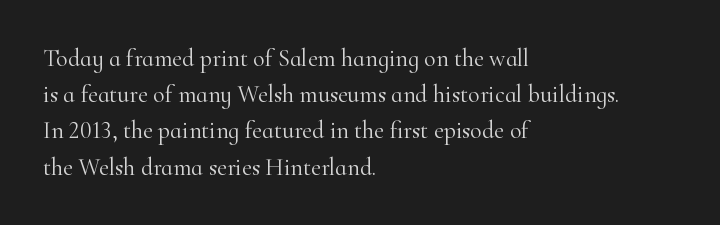
The image shows 24 px text type, upright; set left-aligned, normal line spacing (1.51x), normal letter spacing, not underlined.
